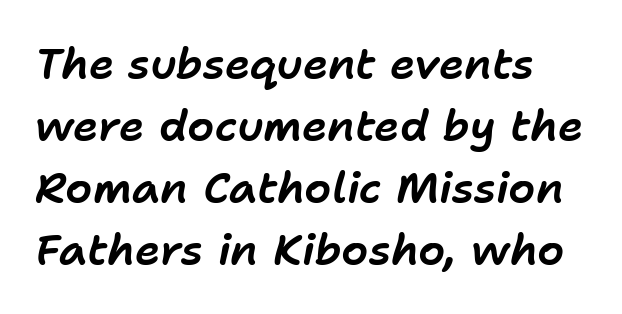
The image shows 43 px text type, italic (leaning right); set normal line spacing (1.44x), normal letter spacing, not underlined; low stroke contrast and a medium x-height.
